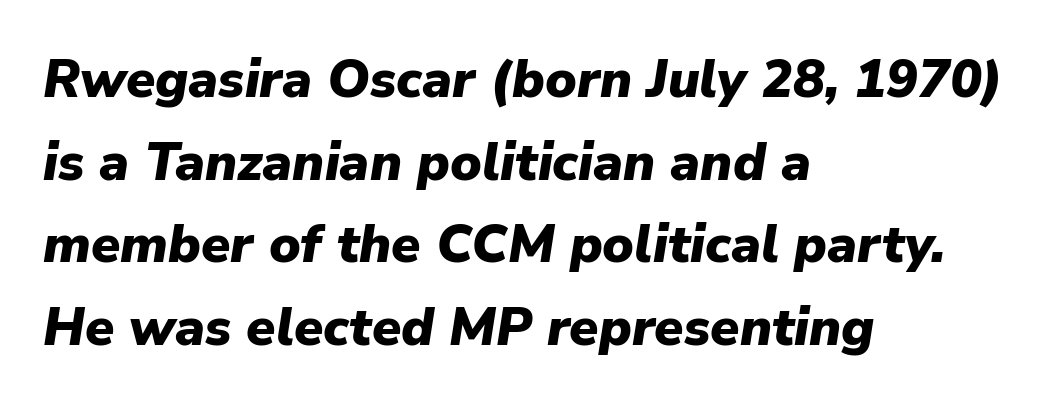
Q: Is the text bold? A: Yes.
Q: Is the text italic (slanted)? A: Yes, it leans right by about 9 degrees.
Q: Is the text underlined? A: No.
Q: How is the paragraph aligned? A: Left-aligned.
Q: Is the spacing between letters normal or unusually wide? A: Normal.
Q: Is the spacing between lines tight, normal or loose? A: Normal.
Q: Width (condensed, normal, or wide)? A: Normal.
Q: Stroke contrast? A: Low.
Q: x-height? A: Medium.
Q: Monospaced? A: No.
